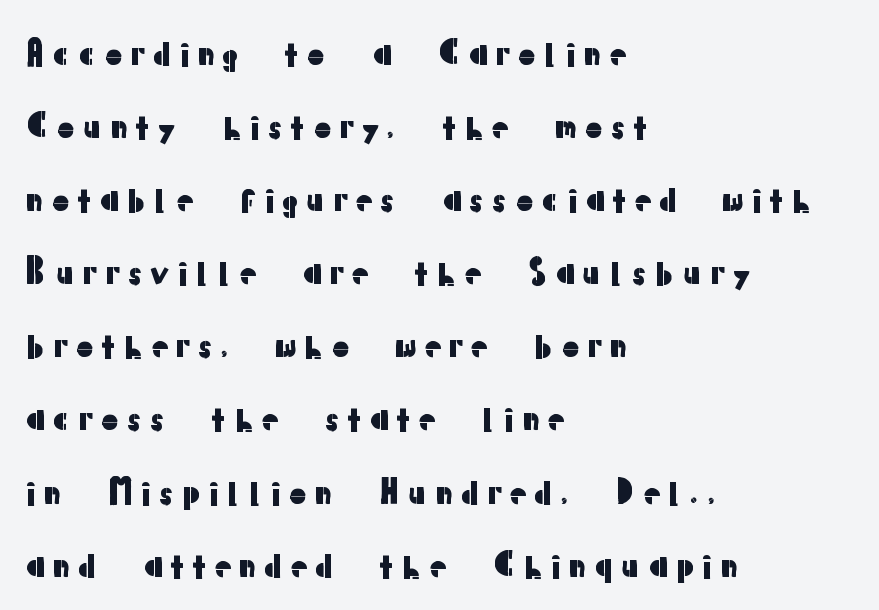
The image shows 34 px sans-serif type, upright; set left-aligned, loose line spacing (2.15x), not underlined; low stroke contrast and a medium x-height.
